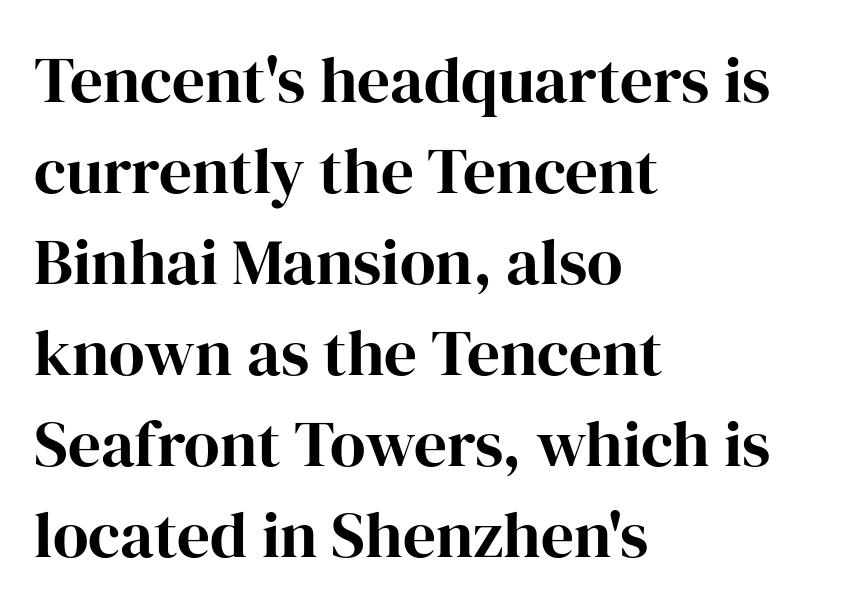
Words appear dense and cohesive because spacing is normal. Leading matches the norm, producing a regular column. A typesetter would call this proportional, since set widths differ per character. The compositor pushed each line to the left boundary. Do the letters lean? They stand straight.
